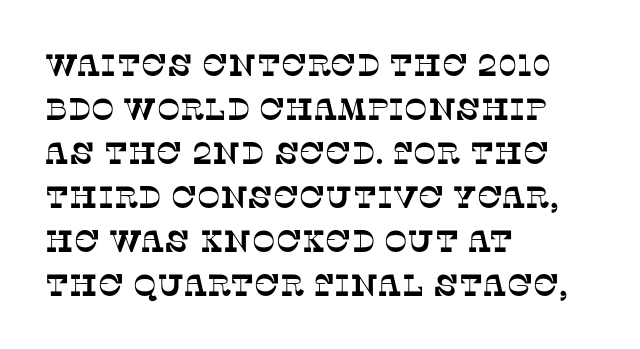
Q: Is the typeface a serif or a sans-serif typeface? A: Serif.
Q: Is the text underlined? A: No.
Q: How is the paragraph aligned? A: Left-aligned.
Q: Is the spacing between letters normal or unusually wide? A: Normal.
Q: Is the spacing between lines tight, normal or loose? A: Normal.
Q: Width (condensed, normal, or wide)? A: Normal.
Q: Stroke contrast? A: Low.
Q: x-height? A: Large.
Q: Monospaced? A: No.
